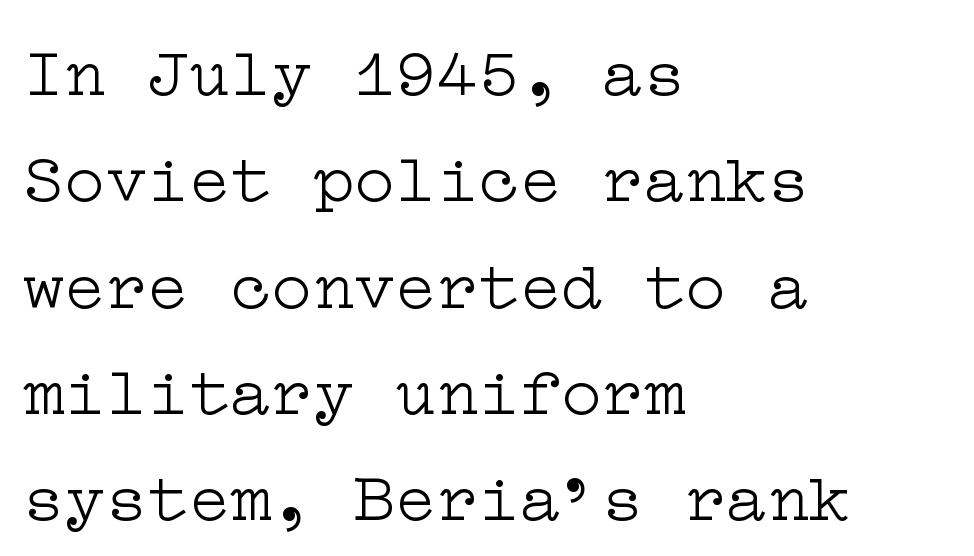
These lines are composed in type with serifs. Between one letter and the next there's only the usual sliver of space. Stem width sits at or under what a default text font uses. The rendering anchors every line to the left-hand side.
